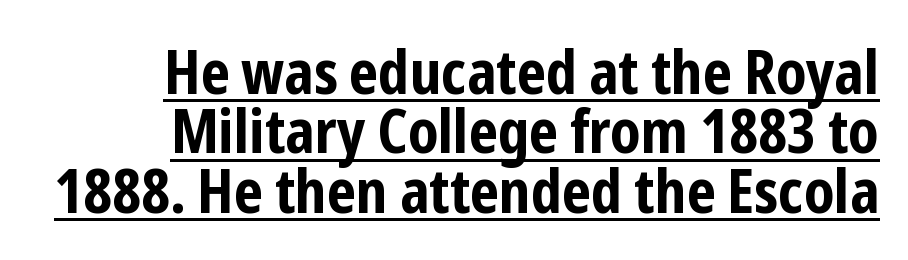
Q: Is the text bold? A: Yes.
Q: Is the text italic (slanted)? A: No, it is upright.
Q: Is the typeface a serif or a sans-serif typeface? A: Sans-serif.
Q: Is the text underlined? A: Yes.
Q: How is the paragraph aligned? A: Right-aligned.
Q: Is the spacing between letters normal or unusually wide? A: Normal.
Q: Is the spacing between lines tight, normal or loose? A: Tight.
Q: Width (condensed, normal, or wide)? A: Condensed.
Q: Stroke contrast? A: Low.
Q: x-height? A: Medium.
Q: Monospaced? A: No.
